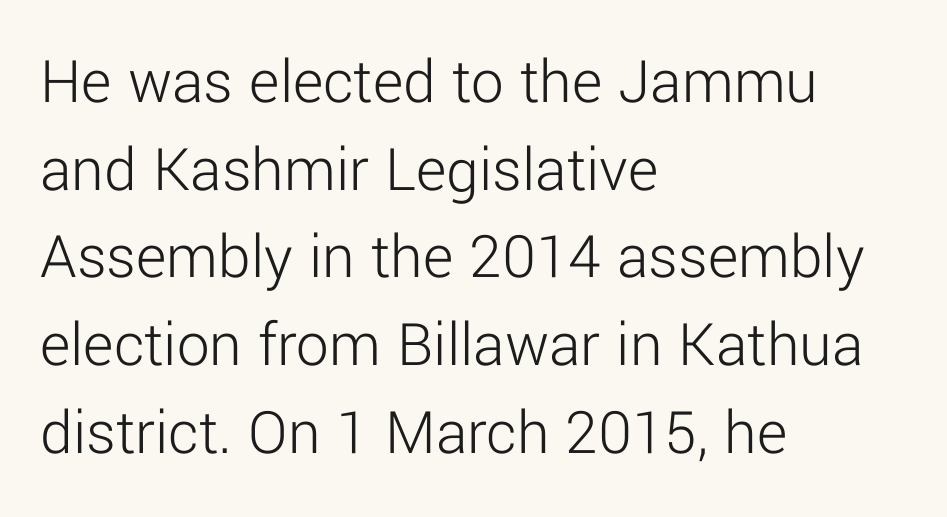
{"serif": "no", "italic": "no", "bold": "no", "weight": "light", "width": "normal", "stroke_contrast": "low", "x_height": "medium", "monospaced": "no", "underline": "no", "align": "left", "line_spacing": "normal", "line_spacing_ratio": 1.35, "letter_spacing": "normal", "letter_spacing_em": 0.0, "glyph_px": 65}
